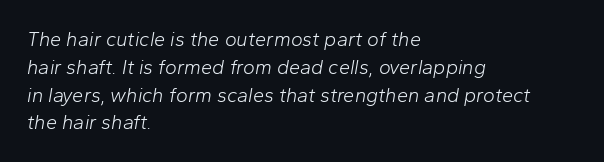
Does the copy run flush right? No — it runs flush left. The lines sit at an ordinary, default distance from one another. Emphasis-style slanted type is in use. Plain, unruled lines of type.
